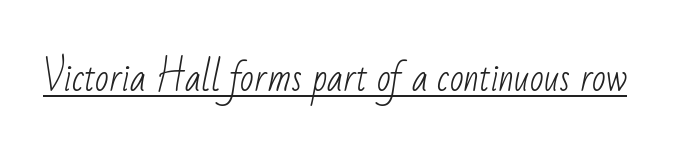
{"serif": "no", "bold": "no", "weight": "light", "width": "condensed", "stroke_contrast": "low", "x_height": "small", "monospaced": "no", "underline": "yes", "letter_spacing": "normal", "letter_spacing_em": 0.0, "glyph_px": 36}
